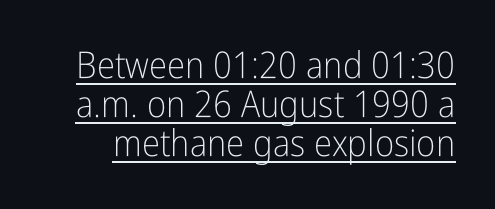
{"serif": "no", "italic": "no", "bold": "no", "weight": "light", "width": "condensed", "stroke_contrast": "low", "x_height": "medium", "monospaced": "no", "underline": "yes", "line_spacing": "tight", "line_spacing_ratio": 1.05, "letter_spacing": "normal", "letter_spacing_em": 0.0, "glyph_px": 37}
